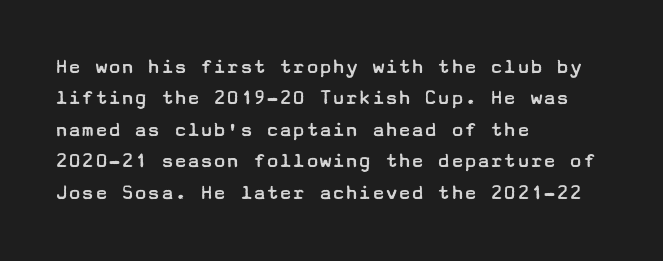
{"italic": "no", "bold": "no", "underline": "no", "align": "left", "line_spacing": "normal", "line_spacing_ratio": 1.43, "letter_spacing": "normal", "letter_spacing_em": 0.0, "glyph_px": 22}
